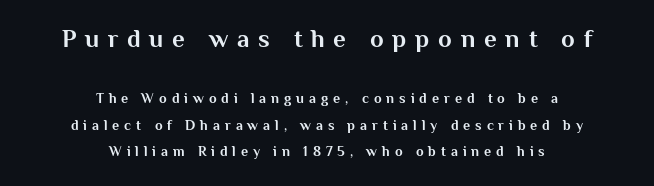
Just letters on the line, the space beneath them empty. The emphasis by scale lands on block number one, above. The axis of the letterforms is exactly vertical. On the weight axis this lands at bold, roughly 700. The paragraph has two soft edges and a firm central axis.
